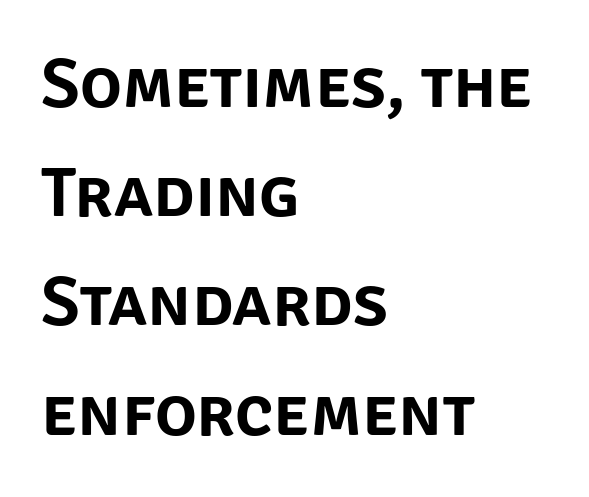
Q: Is the text italic (slanted)? A: No, it is upright.
Q: Is the typeface a serif or a sans-serif typeface? A: Sans-serif.
Q: Is the text underlined? A: No.
Q: How is the paragraph aligned? A: Left-aligned.
Q: Is the spacing between letters normal or unusually wide? A: Normal.
Q: Is the spacing between lines tight, normal or loose? A: Normal.
Q: Width (condensed, normal, or wide)? A: Normal.
Q: Stroke contrast? A: Low.
Q: x-height? A: Large.
Q: Monospaced? A: No.
